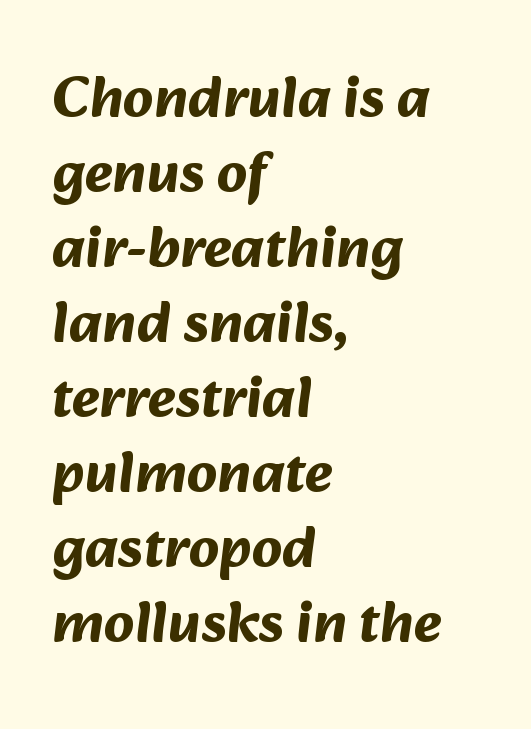
{"serif": "no", "bold": "yes", "weight": "bold", "width": "normal", "stroke_contrast": "medium", "x_height": "medium", "monospaced": "no", "underline": "no", "align": "left", "line_spacing": "normal", "line_spacing_ratio": 1.27, "letter_spacing": "normal", "letter_spacing_em": 0.0, "glyph_px": 59}
